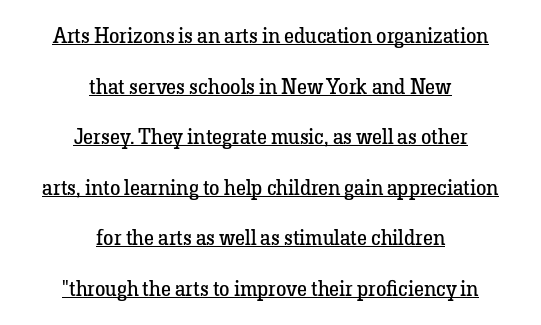
{"italic": "no", "bold": "no", "underline": "yes", "align": "center", "line_spacing": "loose", "line_spacing_ratio": 2.41, "letter_spacing": "normal", "letter_spacing_em": 0.0, "glyph_px": 21}
